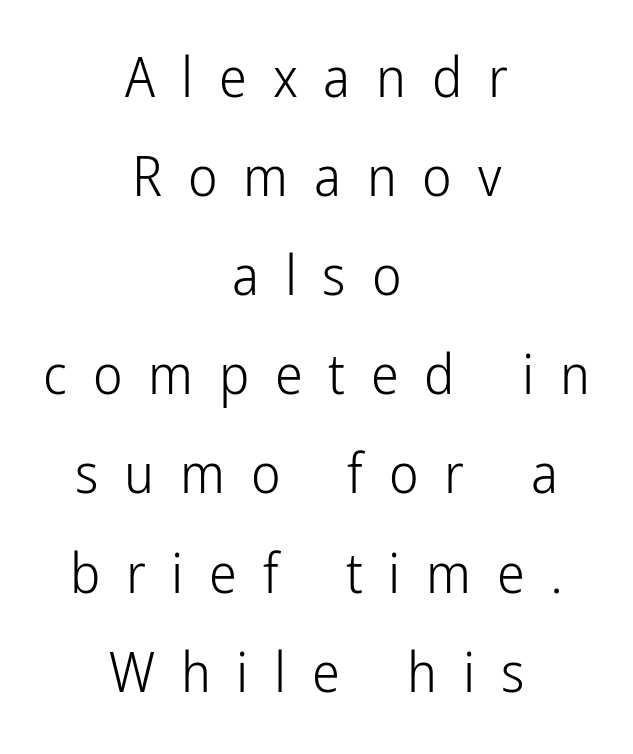
{"serif": "no", "italic": "no", "bold": "no", "weight": "light", "width": "condensed", "stroke_contrast": "low", "x_height": "medium", "monospaced": "no", "underline": "no", "align": "center", "line_spacing_ratio": 1.77, "letter_spacing": "wide", "letter_spacing_em": 0.46, "glyph_px": 56}
